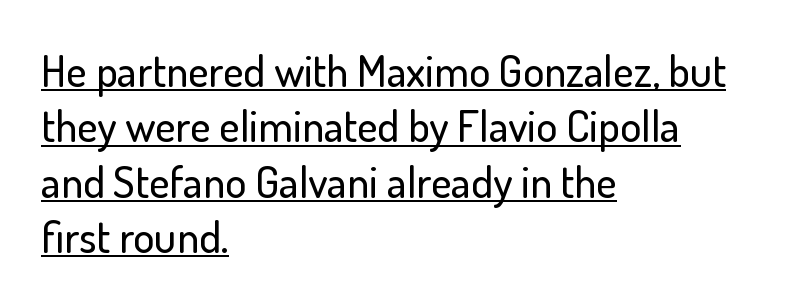
The image shows 44 px sans-serif type, upright; set left-aligned, normal line spacing (1.26x), normal letter spacing, underlined; low stroke contrast and a small x-height.
